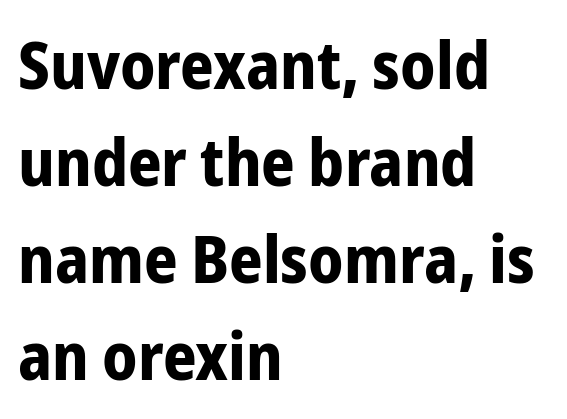
The image shows 66 px bold, condensed sans-serif type, upright; set left-aligned, normal line spacing (1.47x), normal letter spacing, not underlined; low stroke contrast and a medium x-height.
